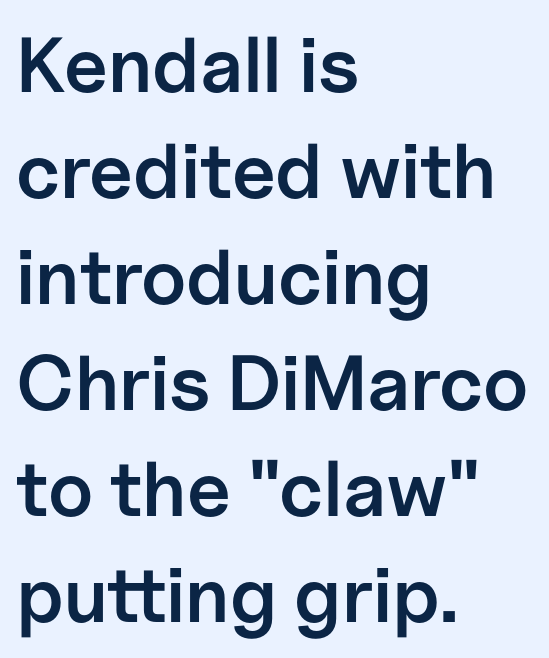
The image shows 78 px semibold sans-serif type, upright; set left-aligned, normal line spacing (1.36x), normal letter spacing, not underlined; low stroke contrast and a medium x-height.
